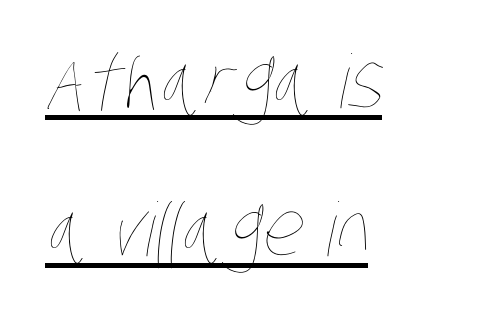
Q: Is the text bold? A: No.
Q: Is the text underlined? A: Yes.
Q: How is the paragraph aligned? A: Left-aligned.
Q: Is the spacing between letters normal or unusually wide? A: Normal.
Q: Is the spacing between lines tight, normal or loose? A: Loose.
Q: Width (condensed, normal, or wide)? A: Condensed.
Q: Stroke contrast? A: Low.
Q: x-height? A: Large.
Q: Monospaced? A: No.
